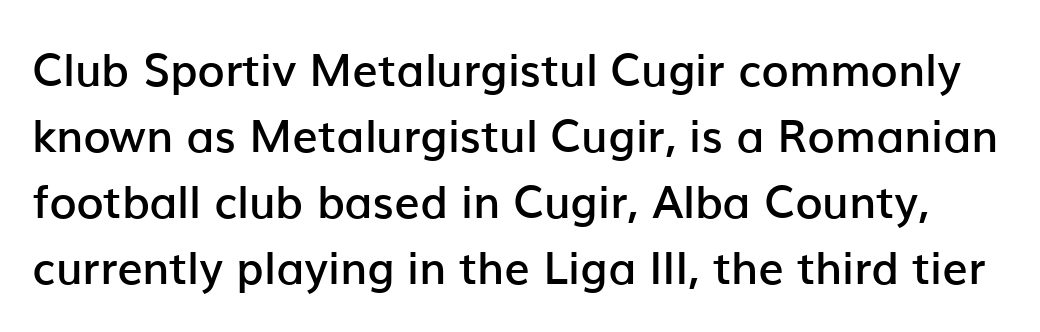
Q: Is the text bold? A: Semi-bold.
Q: Is the text italic (slanted)? A: No, it is upright.
Q: Is the typeface a serif or a sans-serif typeface? A: Sans-serif.
Q: Is the text underlined? A: No.
Q: Is the spacing between letters normal or unusually wide? A: Normal.
Q: Is the spacing between lines tight, normal or loose? A: Normal.
Q: Width (condensed, normal, or wide)? A: Normal.
Q: Stroke contrast? A: Low.
Q: x-height? A: Medium.
Q: Monospaced? A: No.
